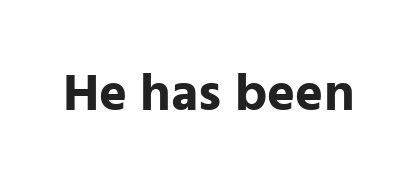
Q: Is the text bold? A: Yes.
Q: Is the text italic (slanted)? A: No, it is upright.
Q: Is the typeface a serif or a sans-serif typeface? A: Sans-serif.
Q: Is the text underlined? A: No.
Q: Is the spacing between letters normal or unusually wide? A: Normal.
Q: Width (condensed, normal, or wide)? A: Normal.
Q: Stroke contrast? A: Low.
Q: x-height? A: Medium.
Q: Monospaced? A: No.
